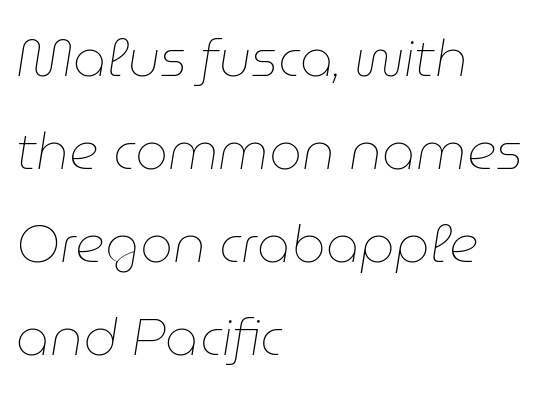
No word sits above an underline. Line starts are locked; line ends wander. Is this a fixed-width face? No — the glyphs have proportional, varying widths. These lines keep a tight, regular rhythm from letter to letter. Style check: oblique.
